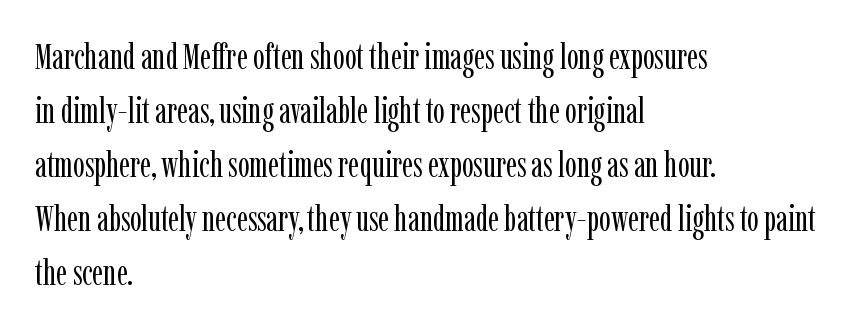
Q: Is the text bold? A: No.
Q: Is the text italic (slanted)? A: No, it is upright.
Q: Is the typeface a serif or a sans-serif typeface? A: Serif.
Q: Is the text underlined? A: No.
Q: How is the paragraph aligned? A: Left-aligned.
Q: Is the spacing between letters normal or unusually wide? A: Normal.
Q: Is the spacing between lines tight, normal or loose? A: Normal.
Q: Width (condensed, normal, or wide)? A: Condensed.
Q: Stroke contrast? A: Low.
Q: x-height? A: Medium.
Q: Monospaced? A: No.
